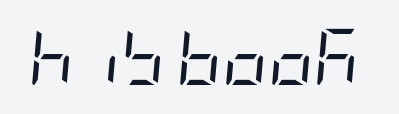
No letter is thick-stroked: the sample isn't bold. The typography opts for an oblique posture over an upright one. This rendering features lettering with no underline. The horizontal fit of the characters is conventional and even.
